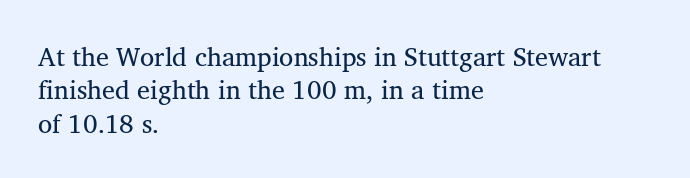
Compared with typical paragraphs, the rows here are spaced about the same. The letters stand straight up with perfectly vertical stems. Short and long lines alike share a common starting point at left. Is the stroke heavy? The answer is a plain regular-or-lighter. In terms of letterspacing, this is plain default setting. Just letters on the line, the space beneath them empty.
